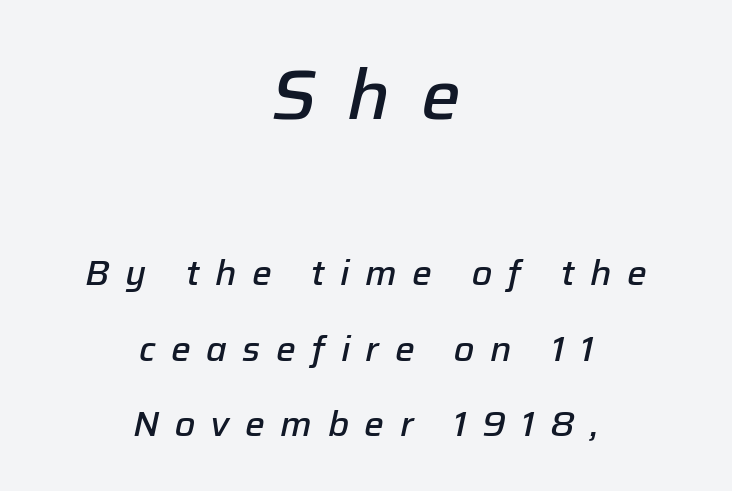
{"italic": "yes", "lean": "right", "slant_degrees": 12, "bold": "semi", "weight": "semibold", "width": "normal", "stroke_contrast": "low", "x_height": "medium", "monospaced": "no", "underline": "no", "align": "center", "line_spacing": "loose", "line_spacing_ratio": 2.15, "letter_spacing": "wide", "letter_spacing_em": 0.44, "larger_block": "first", "size_ratio": 2.0, "glyph_px": 70}
